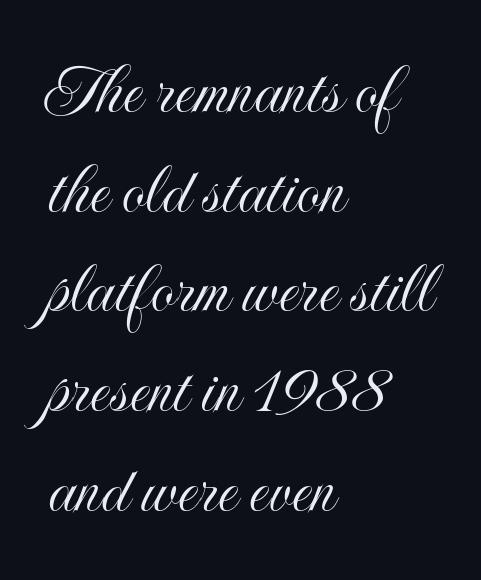
The image shows 75 px condensed type; set left-aligned, normal line spacing (1.33x), normal letter spacing, not underlined; a small x-height.
